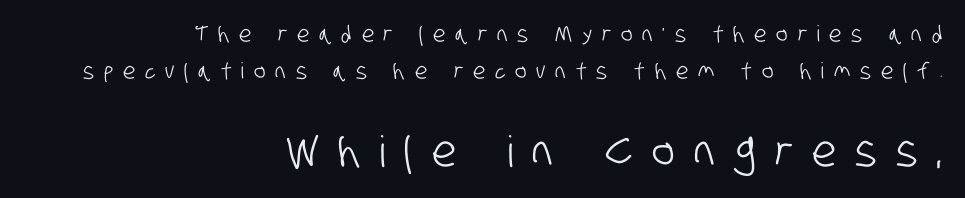
The image shows 43 px condensed sans-serif type; set right-aligned, normal line spacing (1.66x), unusually wide letter spacing (+0.45 em), not underlined; the second (bottom) block is 1.95x larger; low stroke contrast and a large x-height.
